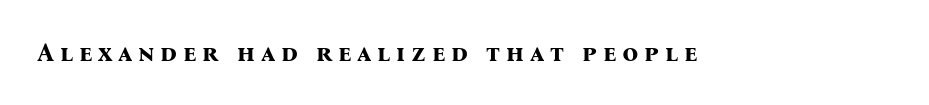
The image shows 25 px bold type, upright; set unusually wide letter spacing (+0.23 em), not underlined.
